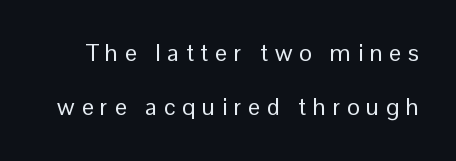
{"italic": "no", "bold": "no", "underline": "no", "line_spacing": "loose", "line_spacing_ratio": 2.26, "letter_spacing": "wide", "letter_spacing_em": 0.28, "glyph_px": 24}
